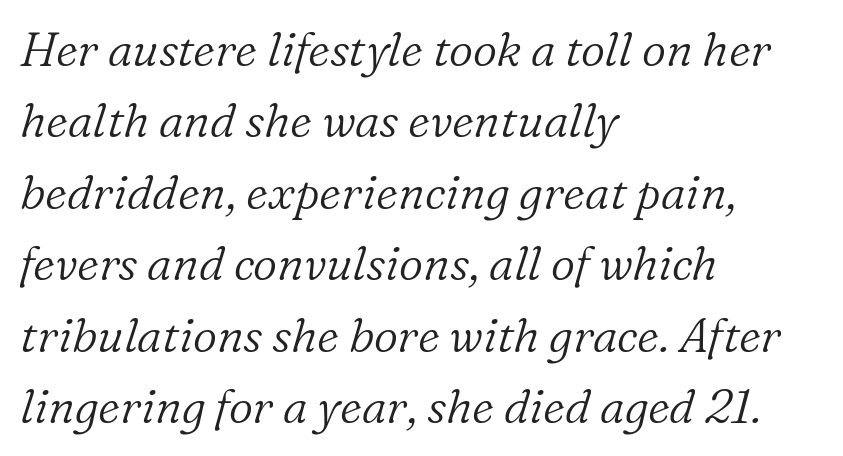
{"serif": "yes", "italic": "yes", "lean": "right", "slant_degrees": 16, "bold": "no", "weight": "light", "width": "normal", "stroke_contrast": "low", "x_height": "medium", "monospaced": "no", "underline": "no", "align": "left", "line_spacing": "normal", "line_spacing_ratio": 1.52, "letter_spacing": "normal", "letter_spacing_em": 0.0, "glyph_px": 47}
